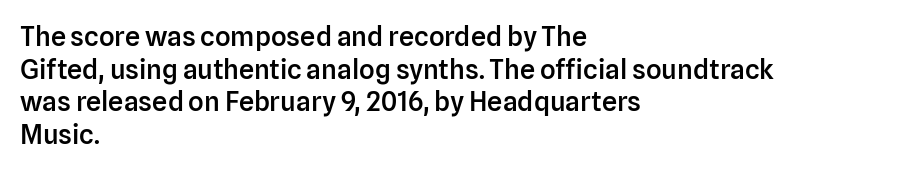
The image shows 27 px text type, upright; set left-aligned, line spacing 1.21x, normal letter spacing, not underlined.
